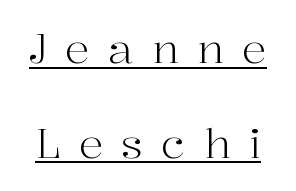
Q: Is the text bold? A: No.
Q: Is the text italic (slanted)? A: No, it is upright.
Q: Is the typeface a serif or a sans-serif typeface? A: Serif.
Q: Is the text underlined? A: Yes.
Q: Is the spacing between letters normal or unusually wide? A: Unusually wide.
Q: Is the spacing between lines tight, normal or loose? A: Loose.
Q: Width (condensed, normal, or wide)? A: Normal.
Q: Stroke contrast? A: High.
Q: x-height? A: Medium.
Q: Monospaced? A: No.
